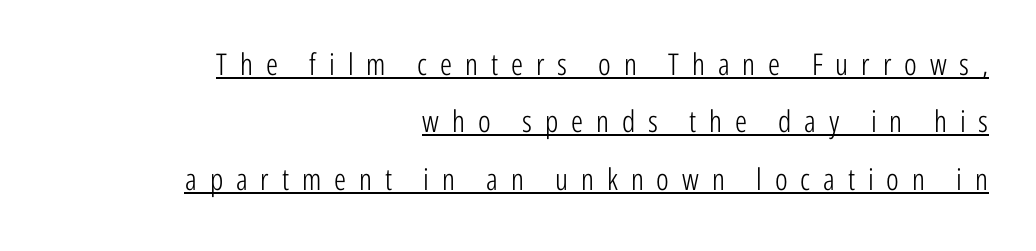
{"serif": "no", "italic": "no", "bold": "no", "weight": "light", "width": "condensed", "stroke_contrast": "low", "x_height": "medium", "monospaced": "no", "underline": "yes", "align": "right", "line_spacing": "loose", "line_spacing_ratio": 1.91, "letter_spacing": "wide", "letter_spacing_em": 0.43, "glyph_px": 30}
